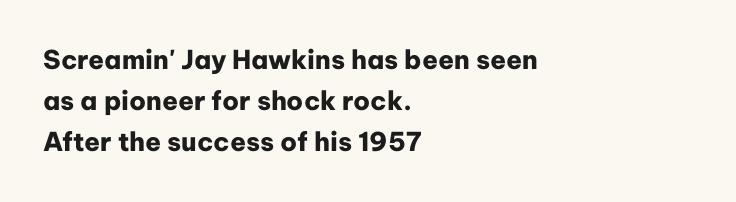
Q: Is the text bold? A: Yes.
Q: Is the text italic (slanted)? A: No, it is upright.
Q: Is the text underlined? A: No.
Q: How is the paragraph aligned? A: Left-aligned.
Q: Is the spacing between letters normal or unusually wide? A: Normal.
Q: Is the spacing between lines tight, normal or loose? A: Normal.
